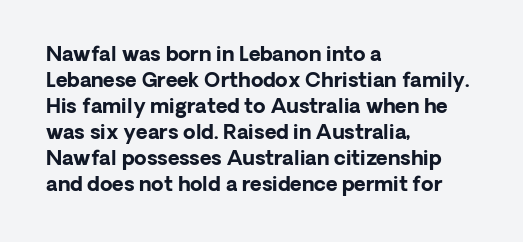
The lettering holds an erect, upright posture throughout. The text block is weighted toward the left margin, trailing off unevenly rightward. The strokes are fattened all the way to bold. Bare-footed words on every line.
